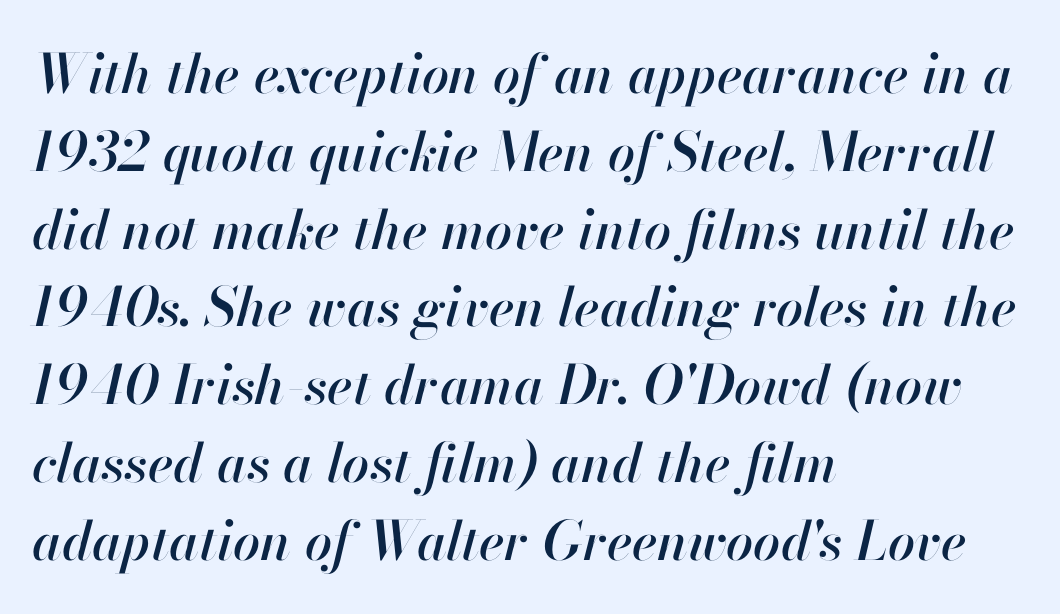
Q: Is the text italic (slanted)? A: Yes, it leans right by about 13 degrees.
Q: Is the text underlined? A: No.
Q: How is the paragraph aligned? A: Left-aligned.
Q: Is the spacing between letters normal or unusually wide? A: Normal.
Q: Is the spacing between lines tight, normal or loose? A: Normal.
Q: Width (condensed, normal, or wide)? A: Normal.
Q: Stroke contrast? A: High.
Q: x-height? A: Small.
Q: Monospaced? A: No.
